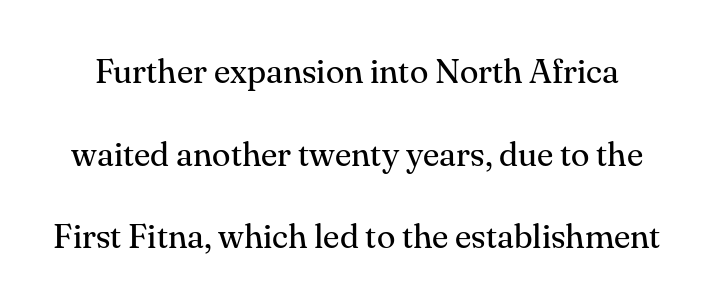
{"serif": "yes", "italic": "no", "bold": "no", "weight": "regular", "width": "normal", "stroke_contrast": "medium", "x_height": "small", "monospaced": "no", "underline": "no", "line_spacing": "loose", "line_spacing_ratio": 2.43, "letter_spacing": "normal", "letter_spacing_em": 0.0, "glyph_px": 34}
